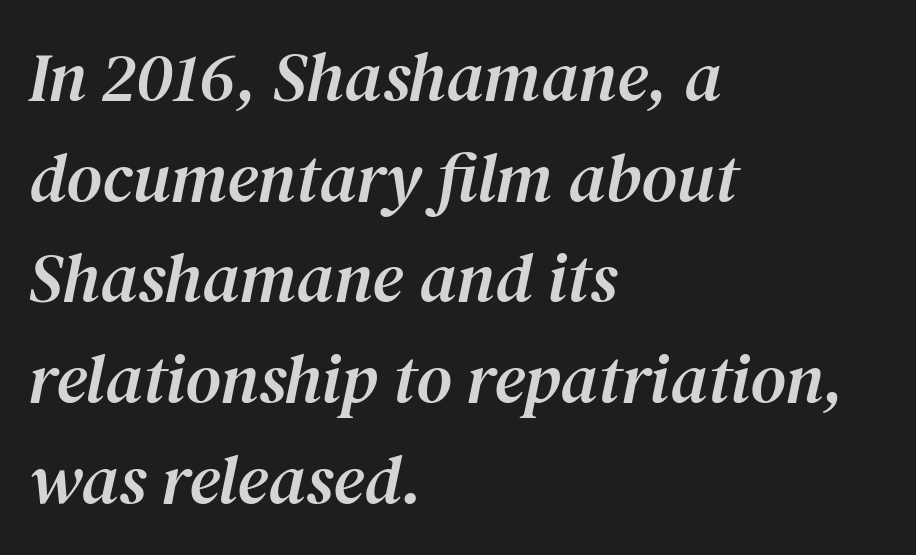
The image shows 69 px serif type, italic (leaning right); set left-aligned, normal line spacing (1.46x), normal letter spacing, not underlined; medium stroke contrast and a medium x-height.
